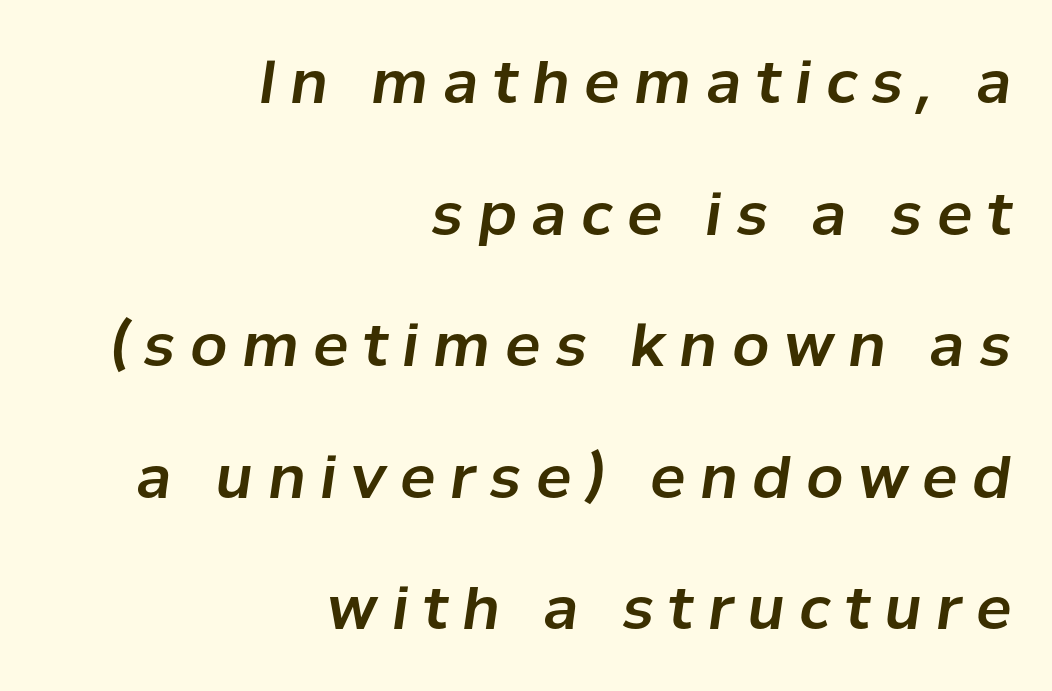
Q: Is the text italic (slanted)? A: Yes, it leans right by about 8 degrees.
Q: Is the text underlined? A: No.
Q: How is the paragraph aligned? A: Right-aligned.
Q: Is the spacing between letters normal or unusually wide? A: Unusually wide.
Q: Is the spacing between lines tight, normal or loose? A: Loose.
Q: Width (condensed, normal, or wide)? A: Normal.
Q: Stroke contrast? A: Low.
Q: x-height? A: Medium.
Q: Monospaced? A: No.
